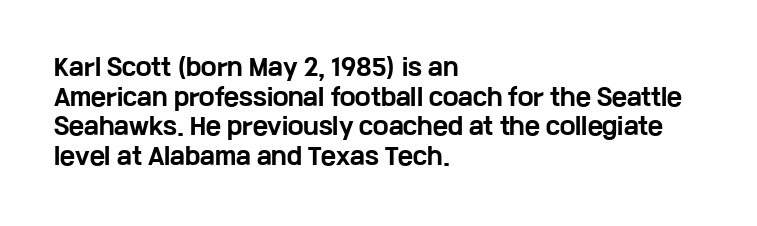
Q: Is the text bold? A: Yes.
Q: Is the text italic (slanted)? A: No, it is upright.
Q: Is the text underlined? A: No.
Q: How is the paragraph aligned? A: Left-aligned.
Q: Is the spacing between letters normal or unusually wide? A: Normal.
Q: Is the spacing between lines tight, normal or loose? A: Normal.
